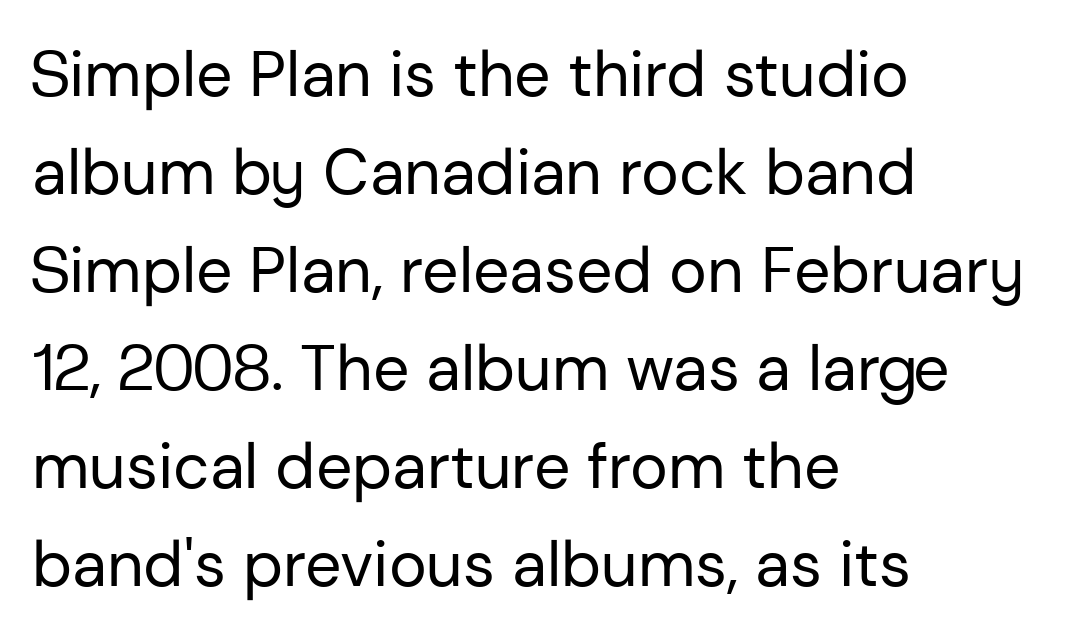
{"serif": "no", "italic": "no", "bold": "no", "weight": "regular", "width": "normal", "stroke_contrast": "low", "x_height": "medium", "monospaced": "no", "underline": "no", "align": "left", "line_spacing": "normal", "line_spacing_ratio": 1.53, "letter_spacing": "normal", "letter_spacing_em": 0.0, "glyph_px": 64}
